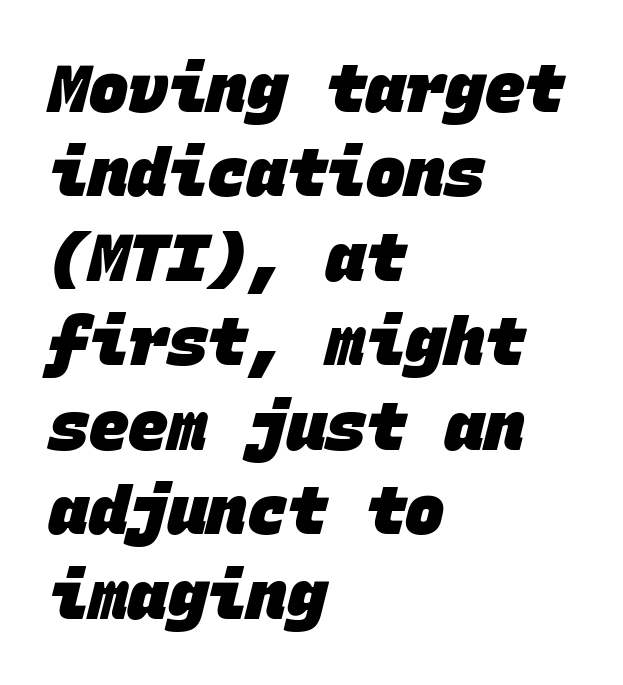
Nobody drew a line under any word here. Does the copy run flush right? No — it runs flush left. Fixed-width glyphs throughout — classic coding-font behaviour. The typesetting leans heavy: a genuine bold.
